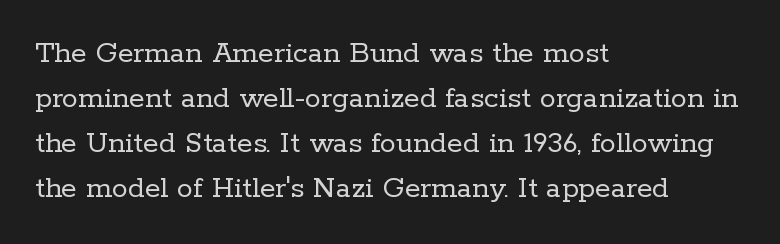
Q: Is the text bold? A: No.
Q: Is the text italic (slanted)? A: No, it is upright.
Q: Is the typeface a serif or a sans-serif typeface? A: Serif.
Q: Is the text underlined? A: No.
Q: How is the paragraph aligned? A: Left-aligned.
Q: Is the spacing between letters normal or unusually wide? A: Normal.
Q: Is the spacing between lines tight, normal or loose? A: Normal.
Q: Width (condensed, normal, or wide)? A: Normal.
Q: Stroke contrast? A: Low.
Q: x-height? A: Medium.
Q: Monospaced? A: No.
